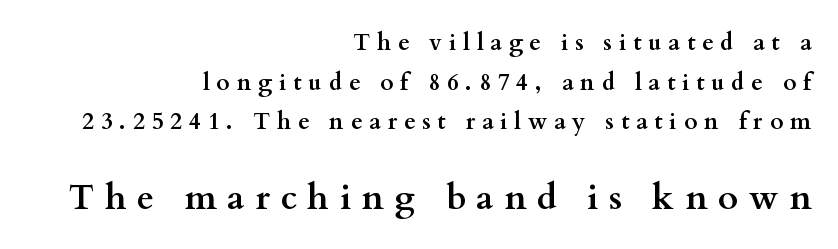
{"serif": "yes", "italic": "no", "bold": "yes", "weight": "semibold", "width": "wide", "stroke_contrast": "medium", "x_height": "small", "monospaced": "no", "underline": "no", "align": "right", "line_spacing_ratio": 1.72, "letter_spacing": "wide", "letter_spacing_em": 0.3, "larger_block": "second", "size_ratio": 1.52, "glyph_px": 35}
